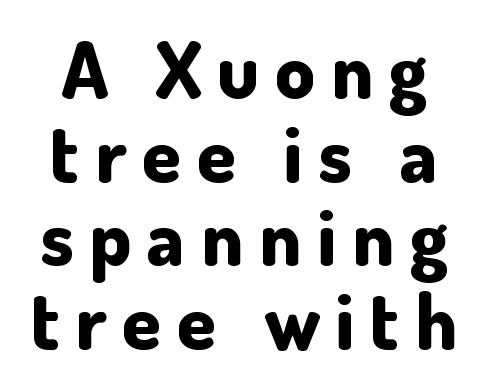
Chunky letters — that's bold for sure. Check the space under the baseline: it is left empty. Vertical spacing — tight. The type sits square on the baseline with zero lean. You can tell from the bare stems that sans-serif type was used. Do the characters align in a grid? No, the font is proportional.
